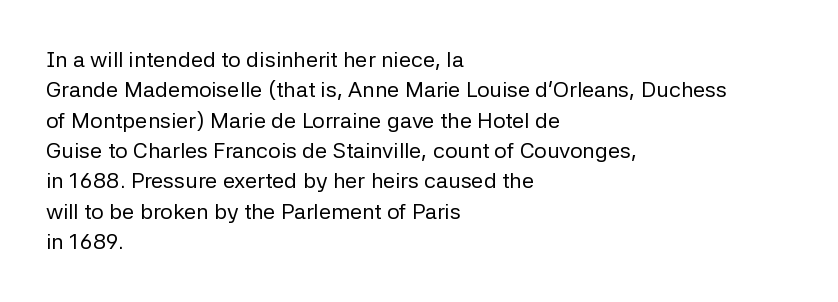
Q: Is the text bold? A: No.
Q: Is the text italic (slanted)? A: No, it is upright.
Q: Is the text underlined? A: No.
Q: How is the paragraph aligned? A: Left-aligned.
Q: Is the spacing between letters normal or unusually wide? A: Normal.
Q: Is the spacing between lines tight, normal or loose? A: Normal.
